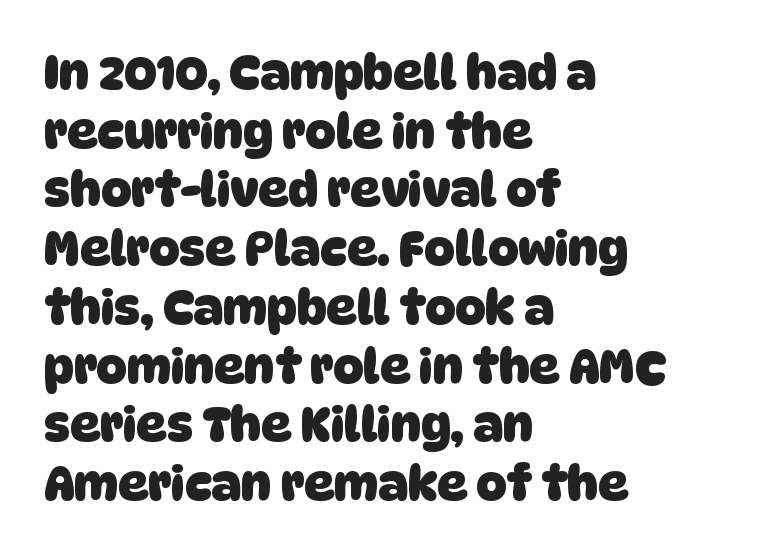
The image shows 47 px heavy sans-serif type; set left-aligned, normal line spacing (1.25x), normal letter spacing, not underlined; low stroke contrast and a large x-height.
